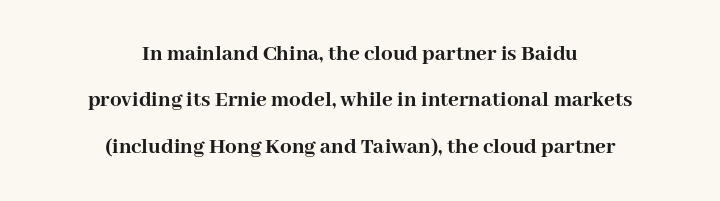
The image shows 23 px bold type, upright; set centered, loose line spacing (2.02x), normal letter spacing, not underlined.
